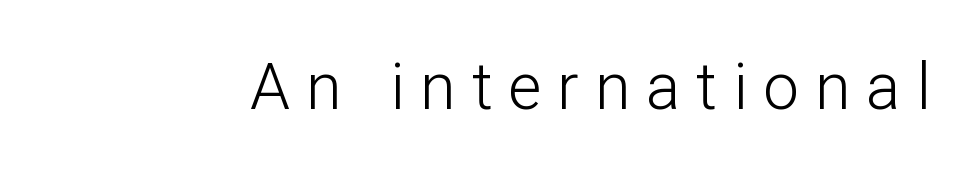
{"serif": "no", "italic": "no", "bold": "no", "weight": "light", "width": "normal", "stroke_contrast": "low", "x_height": "medium", "monospaced": "no", "underline": "no", "letter_spacing": "wide", "letter_spacing_em": 0.25, "glyph_px": 64}
